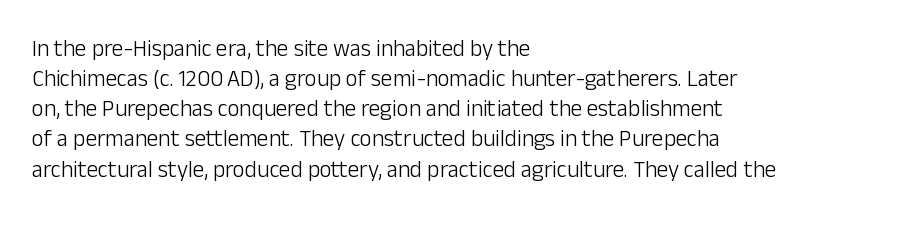
Teacher's note: observe the even left margin — that is flush-left alignment. Does extra space separate the letters? No, they use regular spacing. In terms of posture, this sample is upright. The glyphs are unaccompanied by any horizontal stroke below them. The lines sit at an ordinary, default distance from one another.
